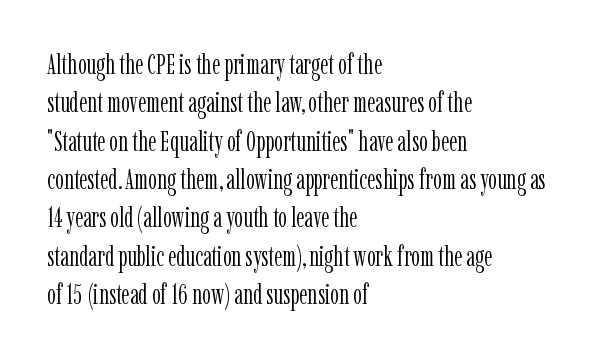
{"serif": "yes", "italic": "no", "bold": "no", "weight": "light", "width": "condensed", "stroke_contrast": "low", "x_height": "medium", "monospaced": "no", "underline": "no", "align": "left", "line_spacing": "normal", "line_spacing_ratio": 1.37, "letter_spacing": "normal", "letter_spacing_em": 0.0, "glyph_px": 28}
